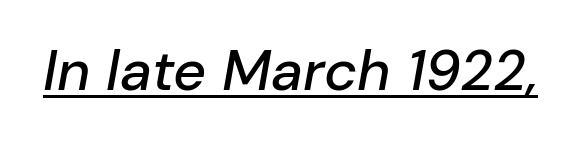
Does a line run under the words? Yes, clearly. Letter spacing: default. An italicized treatment has been applied to the whole sample. Note the varied advance widths — an 'i' is clearly narrower than an 'm'.
